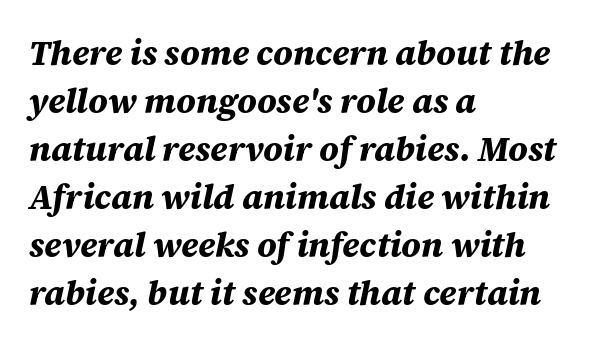
The text block is weighted toward the left margin, trailing off unevenly rightward. Is the type bold? Yes — the strokes are clearly thick and heavy. Lines of text with bare space underneath. A normal amount of white space separates one row of letters from the next.
